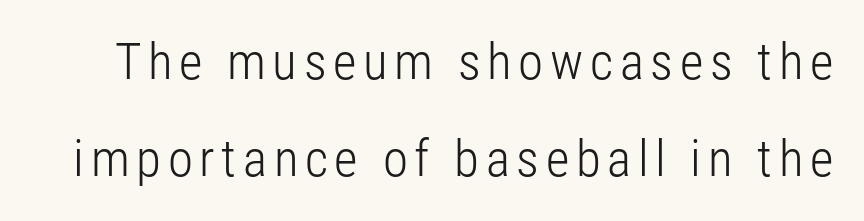
Q: Is the text bold? A: No.
Q: Is the text italic (slanted)? A: No, it is upright.
Q: Is the typeface a serif or a sans-serif typeface? A: Sans-serif.
Q: Is the text underlined? A: No.
Q: Is the spacing between lines tight, normal or loose? A: Loose.
Q: Width (condensed, normal, or wide)? A: Condensed.
Q: Stroke contrast? A: Low.
Q: x-height? A: Medium.
Q: Monospaced? A: No.
